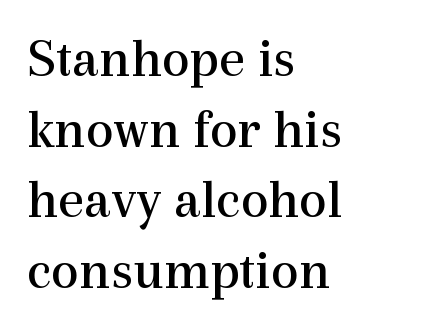
The image shows 56 px regular-weight serif type, upright; set left-aligned, normal line spacing (1.26x), normal letter spacing, not underlined; a medium x-height.
